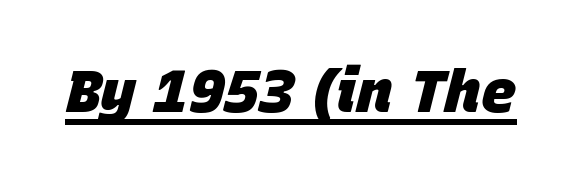
{"italic": "yes", "lean": "right", "slant_degrees": 15, "bold": "yes", "weight": "heavy", "width": "normal", "stroke_contrast": "low", "x_height": "large", "monospaced": "no", "underline": "yes", "letter_spacing": "normal", "letter_spacing_em": 0.0, "glyph_px": 59}
